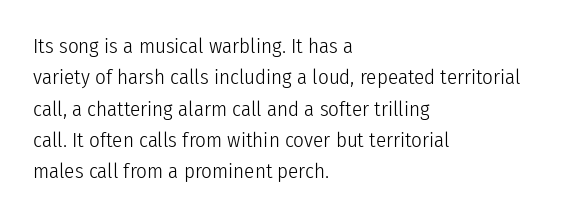
Q: Is the text bold? A: No.
Q: Is the text italic (slanted)? A: No, it is upright.
Q: Is the text underlined? A: No.
Q: How is the paragraph aligned? A: Left-aligned.
Q: Is the spacing between letters normal or unusually wide? A: Normal.
Q: Is the spacing between lines tight, normal or loose? A: Normal.
